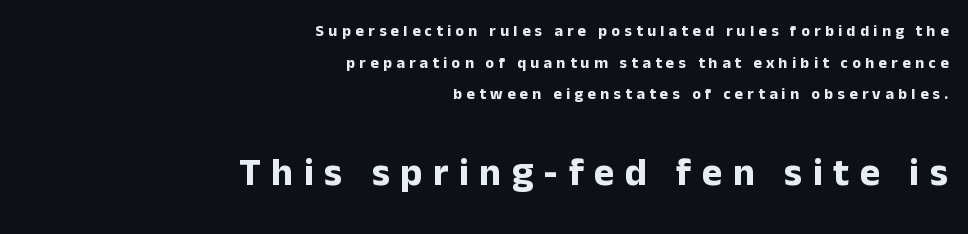
Words float on clear page, feet unadorned. Note the varied advance widths — an 'i' is clearly narrower than an 'm'. One glance says open: line gaps are wider than usual. This rendering uses right alignment, leaving the left contour irregular. Vertical strokes here are truly vertical.
